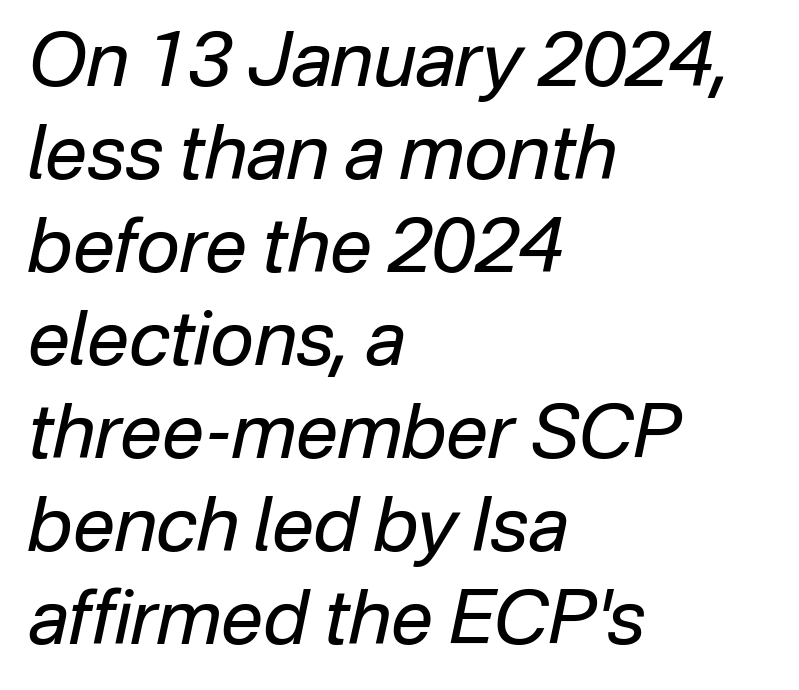
Each line starts at the same left margin while the right side varies. This is oblique type, the kind used for emphasis or titles. The baseline area is clear. These lines are rendered in a variable-pitch font. A light-to-regular cut is what we see here. Spacing between characters is what you'd get straight out of the box.
